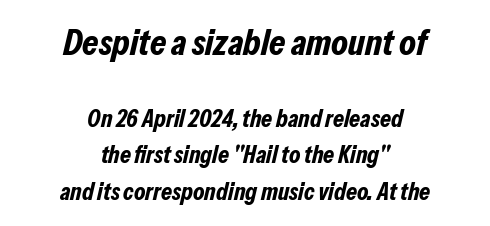
The image shows 37 px bold, condensed type, italic (leaning right); set centered, normal line spacing (1.45x), normal letter spacing, not underlined; the first (top) block is 1.48x larger; low stroke contrast and a medium x-height.
